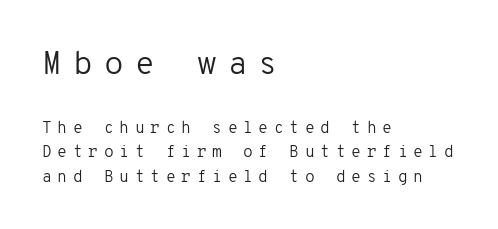
{"serif": "no", "italic": "no", "bold": "no", "weight": "regular", "width": "normal", "stroke_contrast": "low", "x_height": "medium", "monospaced": "yes", "underline": "no", "align": "left", "line_spacing": "normal", "line_spacing_ratio": 1.53, "letter_spacing": "wide", "letter_spacing_em": 0.35, "larger_block": "first", "size_ratio": 2.0, "glyph_px": 32}
